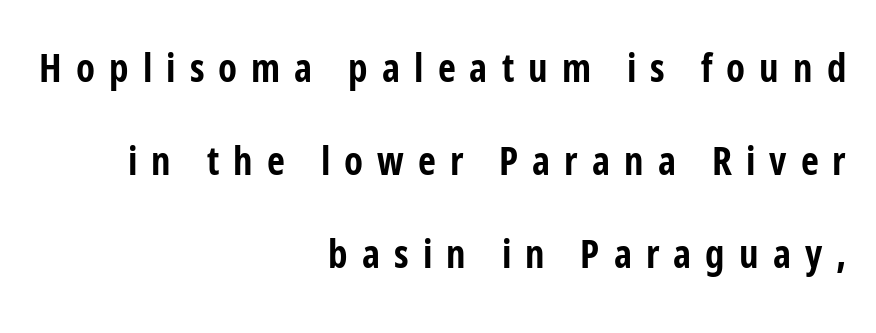
Q: Is the text bold? A: Yes.
Q: Is the text italic (slanted)? A: No, it is upright.
Q: Is the typeface a serif or a sans-serif typeface? A: Sans-serif.
Q: Is the text underlined? A: No.
Q: How is the paragraph aligned? A: Right-aligned.
Q: Is the spacing between letters normal or unusually wide? A: Unusually wide.
Q: Is the spacing between lines tight, normal or loose? A: Loose.
Q: Width (condensed, normal, or wide)? A: Condensed.
Q: Stroke contrast? A: Low.
Q: x-height? A: Medium.
Q: Monospaced? A: No.
